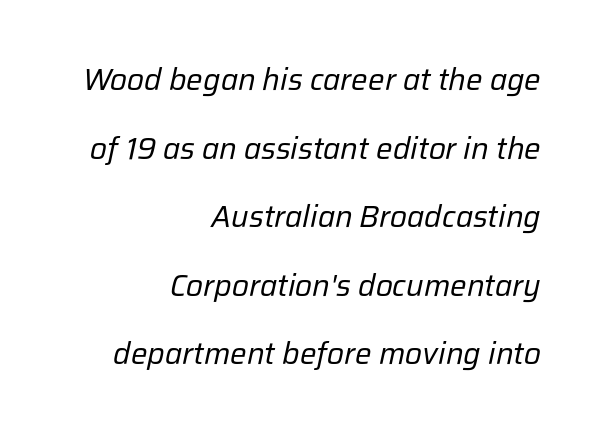
The image shows 31 px regular-weight type, italic (leaning right); set right-aligned, loose line spacing (2.21x), normal letter spacing, not underlined; low stroke contrast and a medium x-height.
